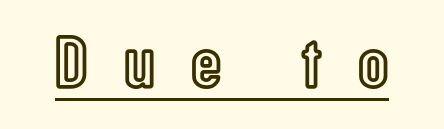
Q: Is the text italic (slanted)? A: No, it is upright.
Q: Is the text underlined? A: Yes.
Q: Is the spacing between letters normal or unusually wide? A: Unusually wide.
Q: Width (condensed, normal, or wide)? A: Condensed.
Q: x-height? A: Medium.
Q: Monospaced? A: No.
